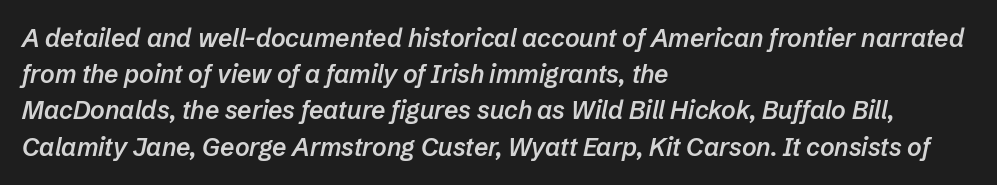
{"italic": "yes", "lean": "right", "slant_degrees": 12, "bold": "semi", "underline": "no", "align": "left", "line_spacing": "normal", "line_spacing_ratio": 1.45, "letter_spacing": "normal", "letter_spacing_em": 0.0, "glyph_px": 25}
